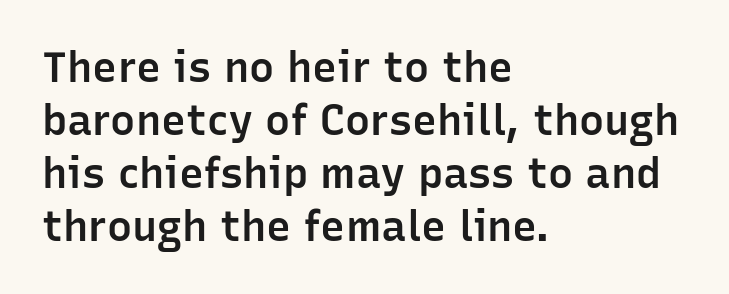
Q: Is the text bold? A: Semi-bold.
Q: Is the text italic (slanted)? A: No, it is upright.
Q: Is the typeface a serif or a sans-serif typeface? A: Sans-serif.
Q: Is the text underlined? A: No.
Q: How is the paragraph aligned? A: Left-aligned.
Q: Is the spacing between letters normal or unusually wide? A: Normal.
Q: Is the spacing between lines tight, normal or loose? A: Normal.
Q: Width (condensed, normal, or wide)? A: Normal.
Q: Stroke contrast? A: Low.
Q: x-height? A: Medium.
Q: Monospaced? A: No.
